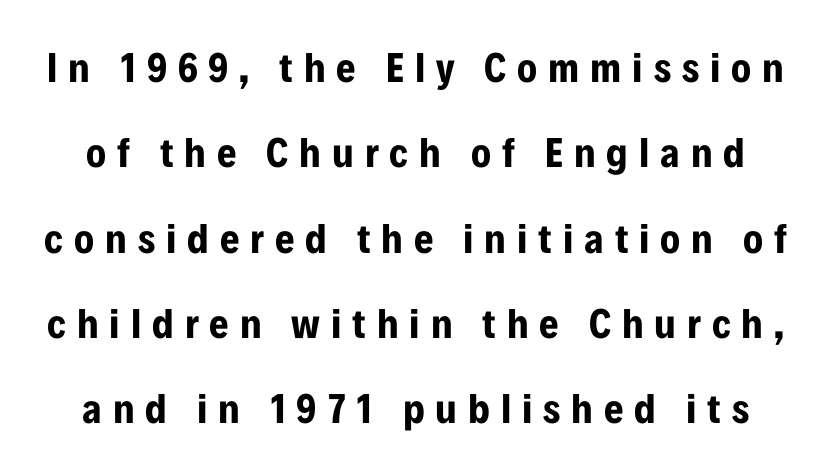
The image shows 42 px bold, condensed sans-serif type, upright; set loose line spacing (2.03x), unusually wide letter spacing (+0.26 em), not underlined; low stroke contrast and a medium x-height.
